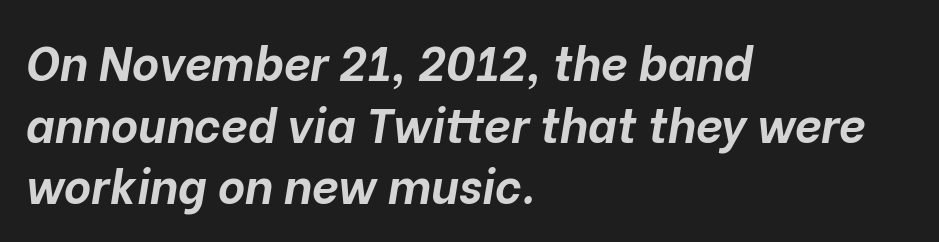
The image shows 47 px bold type, italic (leaning right); set left-aligned, normal line spacing (1.31x), normal letter spacing, not underlined; low stroke contrast and a medium x-height.
